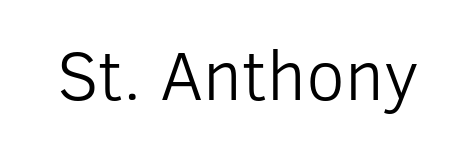
Q: Is the text bold? A: No.
Q: Is the text italic (slanted)? A: No, it is upright.
Q: Is the typeface a serif or a sans-serif typeface? A: Sans-serif.
Q: Is the text underlined? A: No.
Q: Is the spacing between letters normal or unusually wide? A: Normal.
Q: Width (condensed, normal, or wide)? A: Normal.
Q: Stroke contrast? A: Low.
Q: x-height? A: Medium.
Q: Monospaced? A: No.
